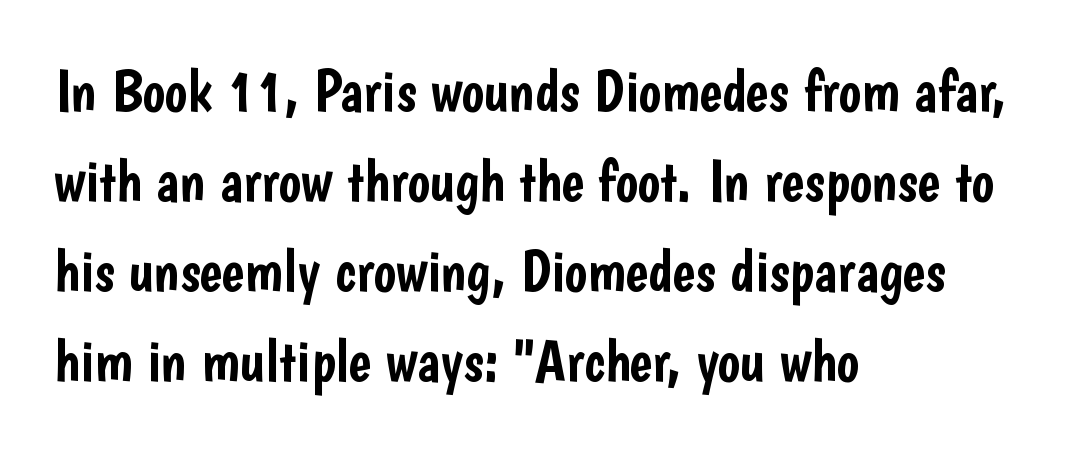
Q: Is the text italic (slanted)? A: No, it is upright.
Q: Is the typeface a serif or a sans-serif typeface? A: Sans-serif.
Q: Is the text underlined? A: No.
Q: How is the paragraph aligned? A: Left-aligned.
Q: Is the spacing between letters normal or unusually wide? A: Normal.
Q: Is the spacing between lines tight, normal or loose? A: Normal.
Q: Width (condensed, normal, or wide)? A: Condensed.
Q: Stroke contrast? A: Low.
Q: x-height? A: Medium.
Q: Monospaced? A: No.
